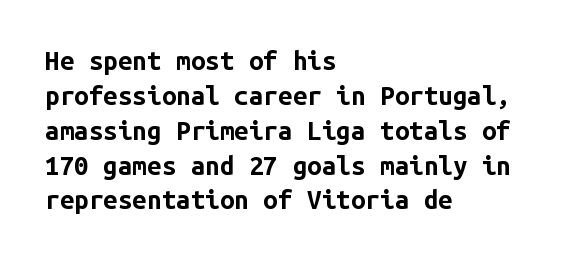
The image shows 26 px bold type, upright; set left-aligned, normal line spacing (1.34x), normal letter spacing, not underlined.
